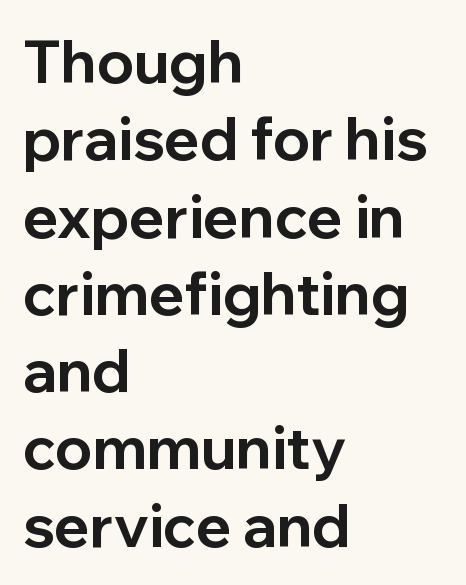
{"serif": "no", "italic": "no", "bold": "yes", "weight": "bold", "width": "normal", "stroke_contrast": "low", "x_height": "medium", "monospaced": "no", "underline": "no", "align": "left", "line_spacing": "normal", "line_spacing_ratio": 1.31, "letter_spacing": "normal", "letter_spacing_em": 0.0, "glyph_px": 59}
